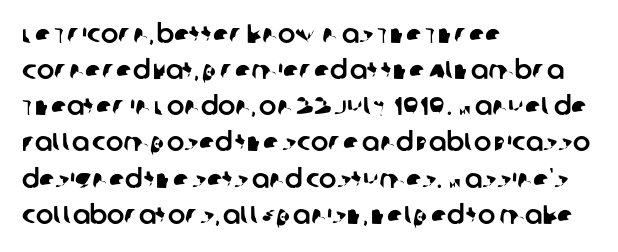
{"underline": "no", "align": "left", "line_spacing": "normal", "line_spacing_ratio": 1.39, "letter_spacing": "normal", "letter_spacing_em": 0.0, "glyph_px": 26}
